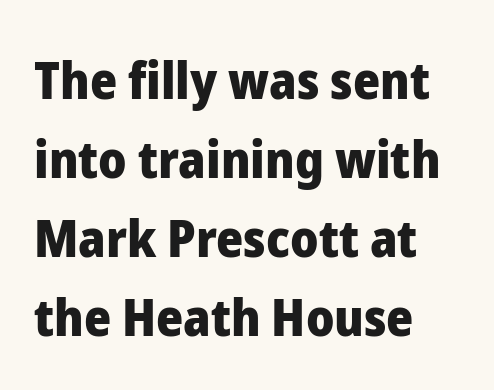
To sum up the face: it is a sans, with no serifs. Lines of text with bare space underneath. The gaps between neighbouring characters are ordinary and unremarkable. Proportional: the letters do not fall into vertical columns.
